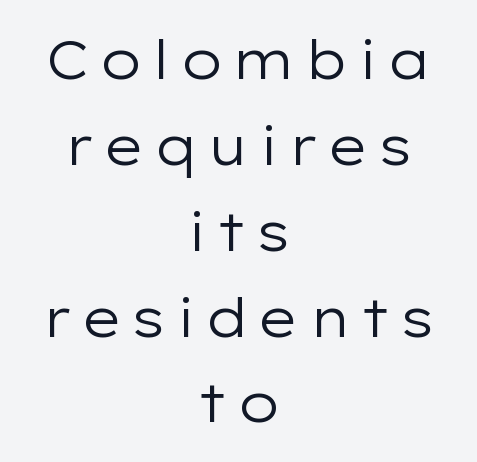
The image shows 54 px regular-weight, wide sans-serif type, upright; set centered, normal line spacing (1.59x), not underlined; low stroke contrast and a medium x-height.
